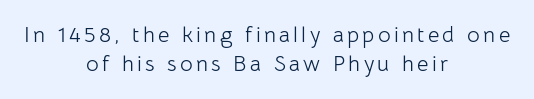
{"italic": "no", "bold": "no", "underline": "no", "align": "center", "line_spacing": "normal", "line_spacing_ratio": 1.32, "glyph_px": 22}
